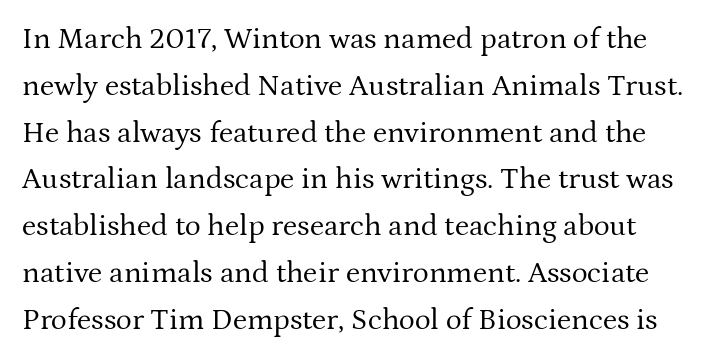
The image shows 30 px regular-weight serif type, upright; set normal line spacing (1.56x), normal letter spacing, not underlined; medium stroke contrast and a medium x-height.
